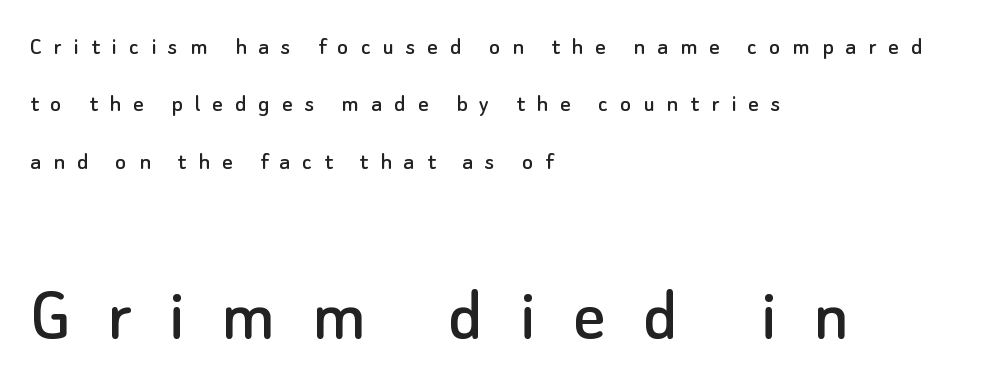
Each word looks stretched out because of the extra space between its letters. A student would call this left alignment; a typographer would say flush left, rag right. Here the designer chose a conventional face with non-uniform glyph widths. This layout puts the modest block above and the oversized block below. The lettering stays uniformly vertical, giving the passage a roman look.
